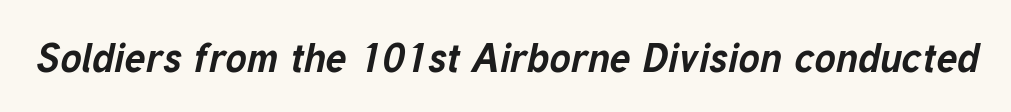
The image shows 40 px bold type, italic (leaning right); set normal letter spacing, not underlined; low stroke contrast and a medium x-height.
